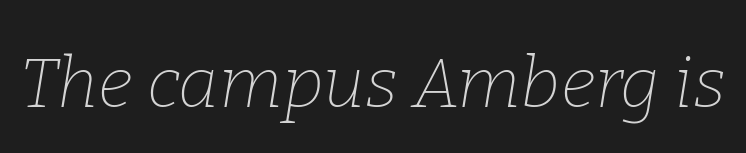
{"serif": "yes", "italic": "yes", "lean": "right", "slant_degrees": 9, "bold": "no", "weight": "thin", "width": "normal", "stroke_contrast": "low", "x_height": "medium", "monospaced": "no", "underline": "no", "letter_spacing": "normal", "letter_spacing_em": 0.0, "glyph_px": 70}
